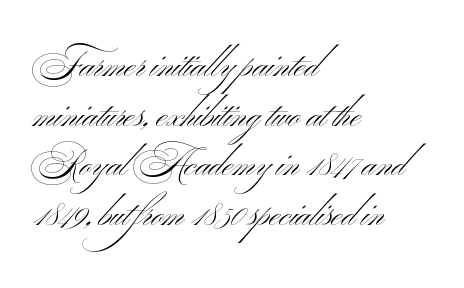
{"serif": "no", "bold": "no", "weight": "light", "width": "wide", "stroke_contrast": "medium", "x_height": "small", "monospaced": "no", "underline": "no", "align": "left", "line_spacing": "normal", "line_spacing_ratio": 1.34, "letter_spacing": "normal", "letter_spacing_em": 0.0, "glyph_px": 37}
